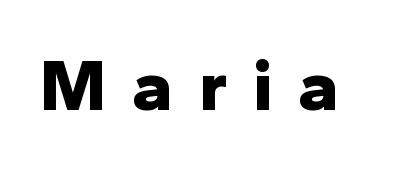
The face used here has the dense, thick strokes of a bold. Short note: letters widely spaced. Bare-footed words on every line. Think of a printed novel: that variable character pitch is what you see here. This is sans-serif lettering, the kind often seen on screens and signage.
